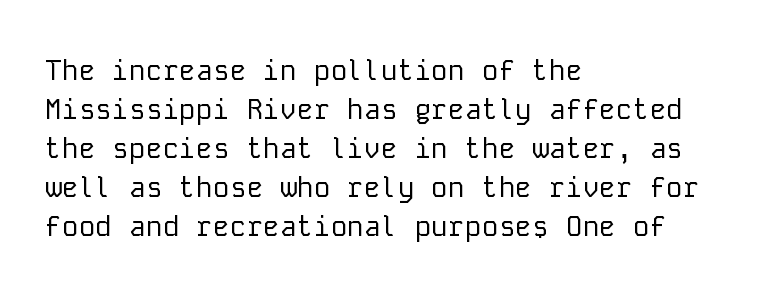
Default kerning and tracking; the words read as compact shapes. Do the characters align in a grid? Yes, the font is monospaced. Normally led — the rows are evenly, conventionally spaced. Regarding serifs, this sample does without them. Do the letters lean? They stand straight.
